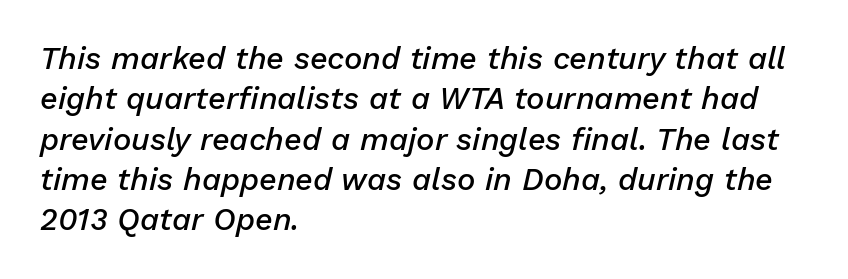
The tracking reads as untouched default to a designer's eye. A student would call this left alignment; a typographer would say flush left, rag right. Descenders hang freely into open space. Notice the strokes are somewhat thickened but not fully heavy: this is a semibold.
